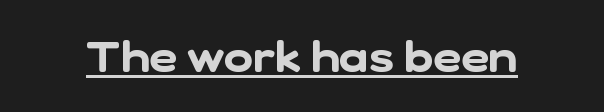
Proportional: the letters do not fall into vertical columns. In terms of letterform style, serifs are entirely absent. The face used here appears with an underline applied. You could call the tracking neutral — neither tight nor loose.
